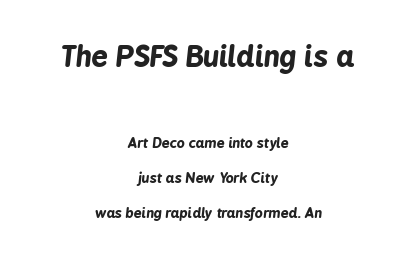
Q: Is the text bold? A: Yes.
Q: Is the text italic (slanted)? A: Yes, it leans right by about 6 degrees.
Q: Is the text underlined? A: No.
Q: How is the paragraph aligned? A: Centered.
Q: Is the spacing between letters normal or unusually wide? A: Normal.
Q: Is the spacing between lines tight, normal or loose? A: Loose.
Q: Which block of text is set in a larger size, the first (top) or the second (bottom)? A: The first (top) one.
Q: Width (condensed, normal, or wide)? A: Condensed.
Q: Stroke contrast? A: Low.
Q: x-height? A: Medium.
Q: Monospaced? A: No.
